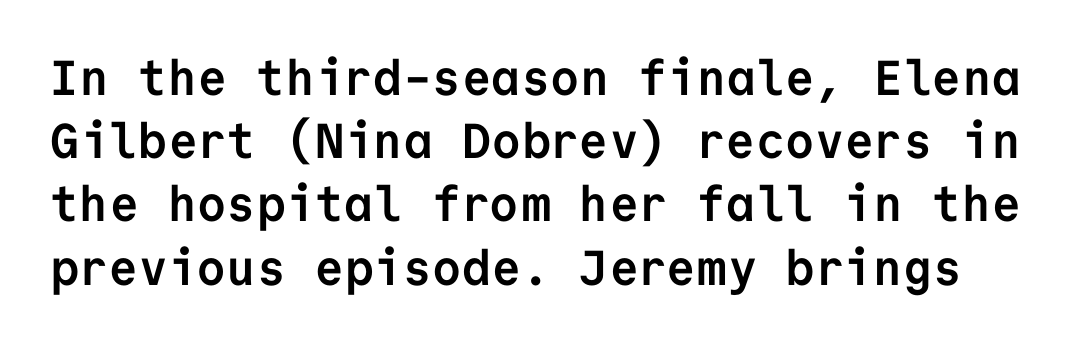
Q: Is the text bold? A: Yes.
Q: Is the text italic (slanted)? A: No, it is upright.
Q: Is the typeface a serif or a sans-serif typeface? A: Sans-serif.
Q: Is the text underlined? A: No.
Q: Is the spacing between letters normal or unusually wide? A: Normal.
Q: Is the spacing between lines tight, normal or loose? A: Normal.
Q: Width (condensed, normal, or wide)? A: Normal.
Q: Stroke contrast? A: Low.
Q: x-height? A: Medium.
Q: Monospaced? A: Yes.
